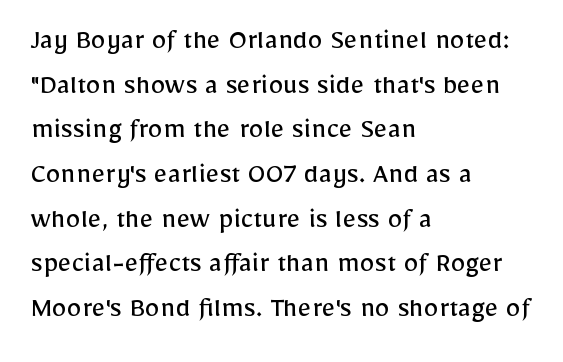
{"serif": "no", "italic": "no", "bold": "no", "weight": "regular", "width": "normal", "stroke_contrast": "low", "x_height": "medium", "monospaced": "no", "underline": "no", "align": "left", "line_spacing": "normal", "line_spacing_ratio": 1.49, "letter_spacing": "normal", "letter_spacing_em": 0.0, "glyph_px": 30}
